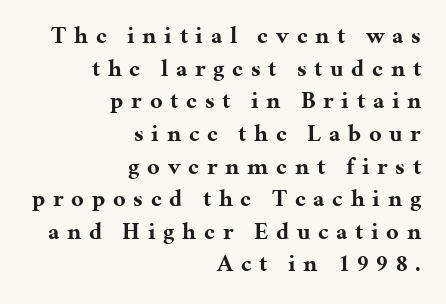
Q: Is the text bold? A: Yes.
Q: Is the text italic (slanted)? A: No, it is upright.
Q: Is the text underlined? A: No.
Q: How is the paragraph aligned? A: Right-aligned.
Q: Is the spacing between letters normal or unusually wide? A: Unusually wide.
Q: Is the spacing between lines tight, normal or loose? A: Normal.
